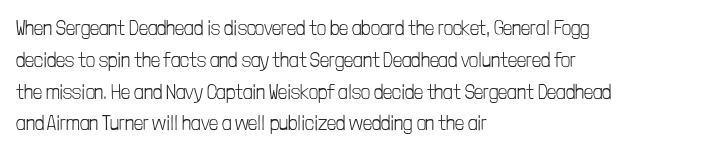
Q: Is the text bold? A: No.
Q: Is the text italic (slanted)? A: No, it is upright.
Q: Is the text underlined? A: No.
Q: How is the paragraph aligned? A: Left-aligned.
Q: Is the spacing between letters normal or unusually wide? A: Normal.
Q: Is the spacing between lines tight, normal or loose? A: Normal.
